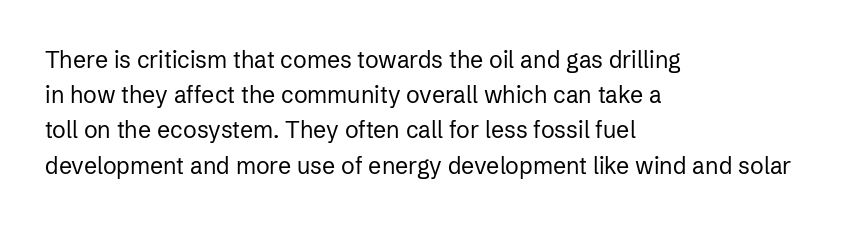
Q: Is the text bold? A: No.
Q: Is the text italic (slanted)? A: No, it is upright.
Q: Is the text underlined? A: No.
Q: How is the paragraph aligned? A: Left-aligned.
Q: Is the spacing between letters normal or unusually wide? A: Normal.
Q: Is the spacing between lines tight, normal or loose? A: Normal.
